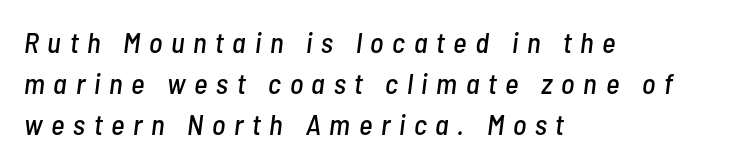
In terms of posture, this sample is oblique. Each letter keeps its own natural width here, so spacing adapts to shape. This rendering features lettering with no underline. A normal amount of white space separates one row of letters from the next. The compositor pushed each line to the left boundary.
